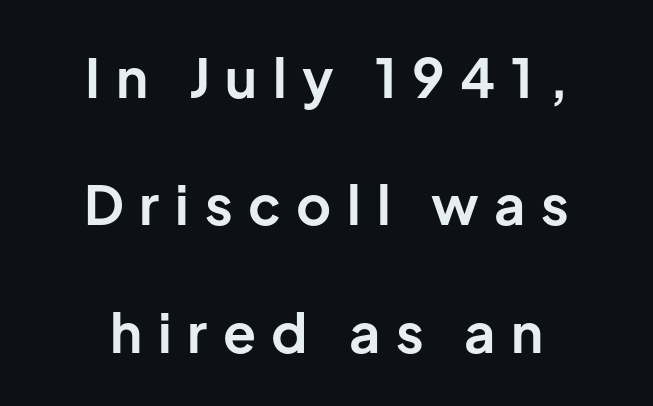
{"serif": "no", "italic": "no", "bold": "yes", "weight": "bold", "width": "normal", "stroke_contrast": "low", "x_height": "medium", "monospaced": "no", "underline": "no", "align": "center", "line_spacing": "loose", "line_spacing_ratio": 2.36, "letter_spacing": "wide", "letter_spacing_em": 0.29, "glyph_px": 54}
